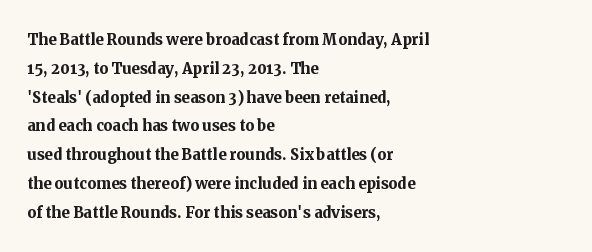
{"italic": "no", "bold": "yes", "underline": "no", "align": "left", "line_spacing": "normal", "line_spacing_ratio": 1.44, "letter_spacing": "normal", "letter_spacing_em": 0.0, "glyph_px": 20}
